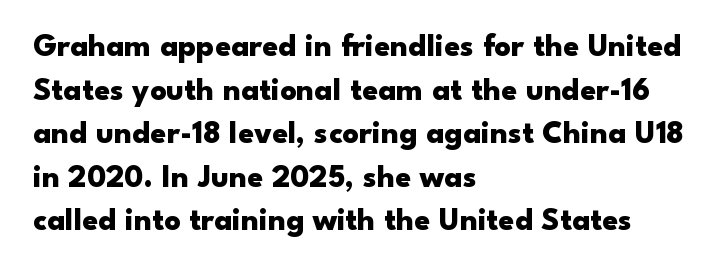
The face used here is proportionally spaced, like ordinary book or web type. You'd pick this weight for a headline — it's a proper bold. The paragraph shown leans on its left margin. Spacing between characters is what you'd get straight out of the box. Clear beneath every line of the passage. The space between consecutive lines is moderate.
